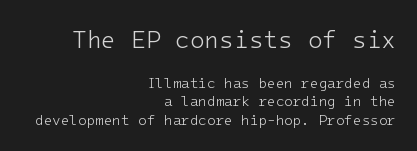
Q: Is the text bold? A: No.
Q: Is the text italic (slanted)? A: No, it is upright.
Q: Is the text underlined? A: No.
Q: How is the paragraph aligned? A: Right-aligned.
Q: Is the spacing between letters normal or unusually wide? A: Normal.
Q: Is the spacing between lines tight, normal or loose? A: Normal.
Q: Which block of text is set in a larger size, the first (top) or the second (bottom)? A: The first (top) one.
